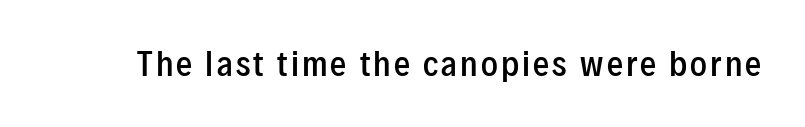
Q: Is the text bold? A: Semi-bold.
Q: Is the text italic (slanted)? A: No, it is upright.
Q: Is the typeface a serif or a sans-serif typeface? A: Sans-serif.
Q: Is the text underlined? A: No.
Q: Width (condensed, normal, or wide)? A: Condensed.
Q: Stroke contrast? A: Low.
Q: x-height? A: Medium.
Q: Monospaced? A: No.
